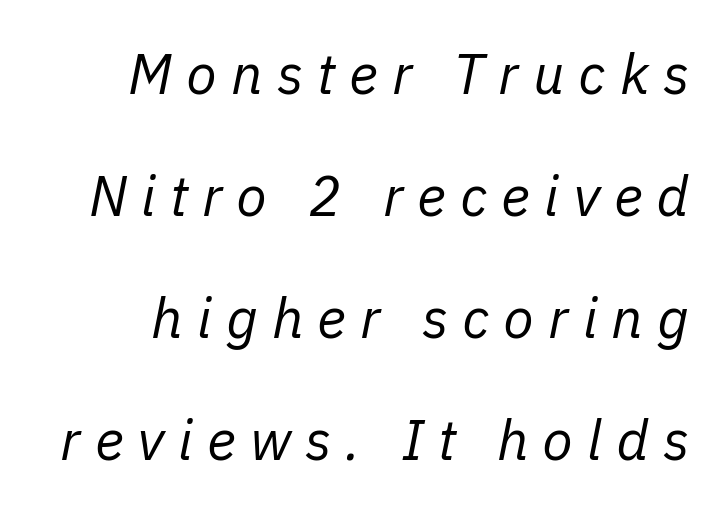
{"italic": "yes", "lean": "right", "slant_degrees": 11, "bold": "no", "weight": "regular", "width": "normal", "stroke_contrast": "low", "x_height": "medium", "monospaced": "no", "underline": "no", "line_spacing": "loose", "line_spacing_ratio": 2.18, "letter_spacing": "wide", "letter_spacing_em": 0.25, "glyph_px": 56}
